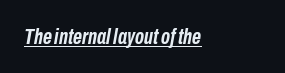
The image shows 22 px bold type, italic (leaning right); set left-aligned, normal letter spacing, underlined.
